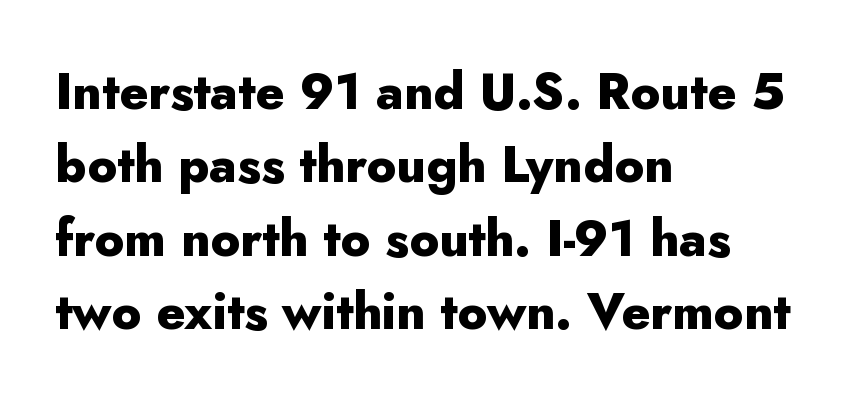
The lettering stays uniformly vertical, giving the passage a roman look. What's the leading like? Ordinary, nothing unusual. Every row of glyphs begins at an identical x-position on the left. The letters sit at their default tracking, neither squeezed nor spread.
